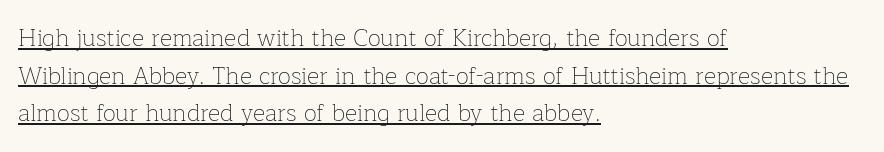
The image shows 24 px text type, upright; set left-aligned, normal line spacing (1.57x), normal letter spacing, underlined.
